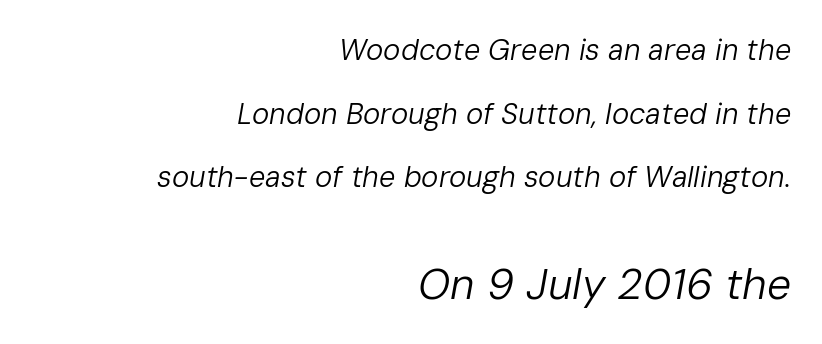
Summary of vertical rhythm: relaxed, with wide interline spacing. Is the letter spacing exaggerated? No — it looks like the ordinary default. The whole block is typeset with a tilt. Nobody drew a line under any word here.
